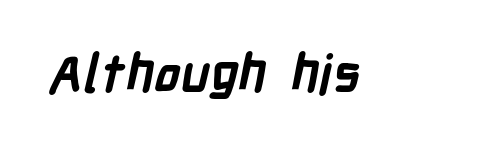
The image shows 53 px semibold, condensed sans-serif type; set normal letter spacing, not underlined; low stroke contrast and a medium x-height.
